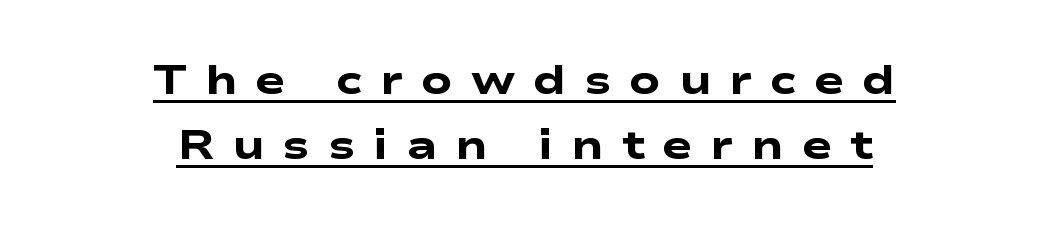
Compared with undecorated copy, this sample adds a rule below the words. Is this a fixed-width face? No — the glyphs have proportional, varying widths. Notice how thick the strokes are: this is what a full bold looks like. Reading down the block, each line starts at a different indent, mirrored at its end.
